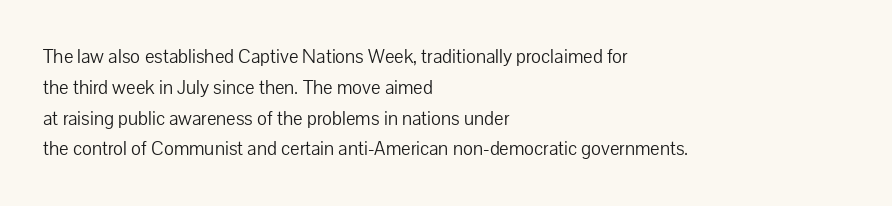
Q: Is the text bold? A: No.
Q: Is the text italic (slanted)? A: No, it is upright.
Q: Is the text underlined? A: No.
Q: How is the paragraph aligned? A: Left-aligned.
Q: Is the spacing between letters normal or unusually wide? A: Normal.
Q: Is the spacing between lines tight, normal or loose? A: Normal.
